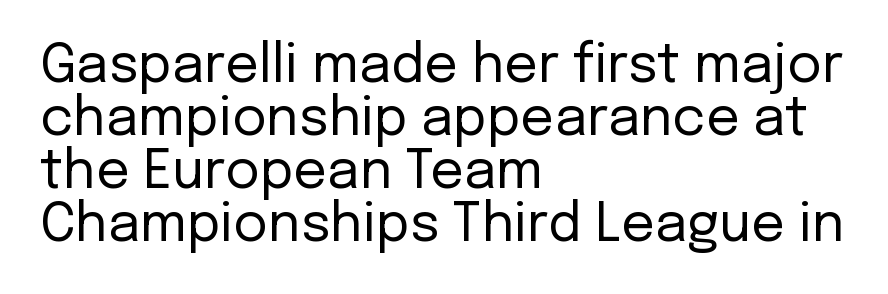
{"serif": "no", "italic": "no", "bold": "no", "weight": "regular", "width": "normal", "stroke_contrast": "low", "x_height": "medium", "monospaced": "no", "underline": "no", "align": "left", "line_spacing": "tight", "line_spacing_ratio": 1.0, "letter_spacing": "normal", "letter_spacing_em": 0.0, "glyph_px": 53}
